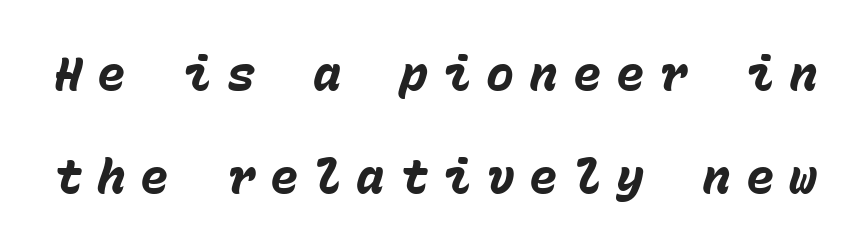
{"italic": "yes", "lean": "right", "slant_degrees": 15, "bold": "yes", "weight": "heavy", "width": "normal", "stroke_contrast": "low", "x_height": "medium", "monospaced": "yes", "underline": "no", "line_spacing": "loose", "line_spacing_ratio": 2.19, "letter_spacing": "wide", "letter_spacing_em": 0.32, "glyph_px": 47}
